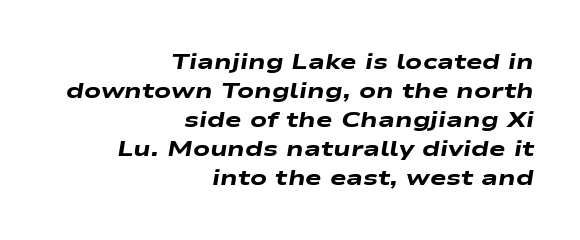
{"italic": "yes", "lean": "right", "slant_degrees": 9, "bold": "yes", "underline": "no", "align": "right", "line_spacing": "normal", "line_spacing_ratio": 1.32, "letter_spacing": "normal", "letter_spacing_em": 0.0, "glyph_px": 22}
